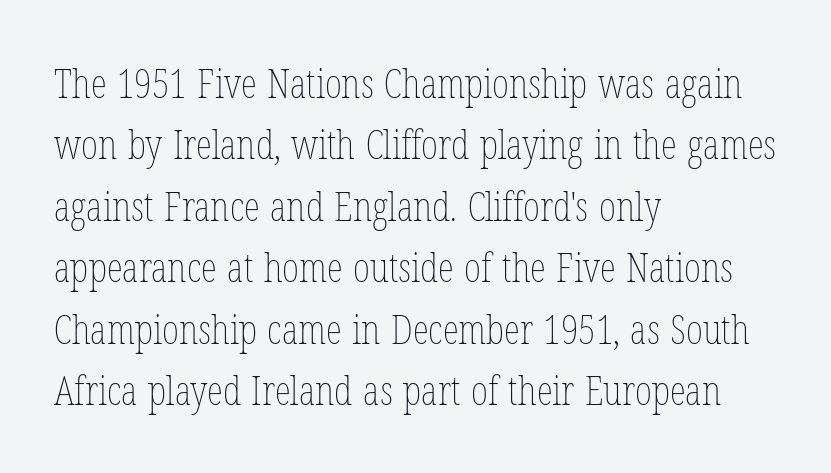
The area under the type is left untouched. Think of a printed novel: that variable character pitch is what you see here. The letters look calm and open, with moderate or lighter stems. Quick note: not italic, upright. Is the block centered? No — it sits flush against the left margin.
